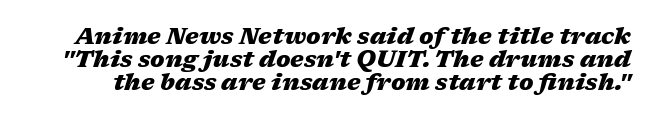
The image shows 23 px bold type, italic (leaning right); set tight line spacing (1.0x), normal letter spacing, not underlined.
